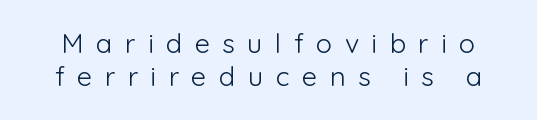
Short note: letters widely spaced. Type without underlining. Style check: upright. The weight tops out at a normal text grade.
